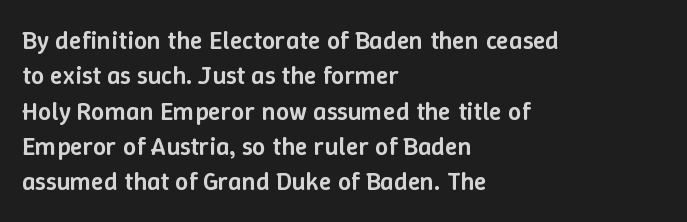
Q: Is the text bold? A: Semi-bold.
Q: Is the text italic (slanted)? A: No, it is upright.
Q: Is the text underlined? A: No.
Q: How is the paragraph aligned? A: Left-aligned.
Q: Is the spacing between letters normal or unusually wide? A: Normal.
Q: Is the spacing between lines tight, normal or loose? A: Normal.
